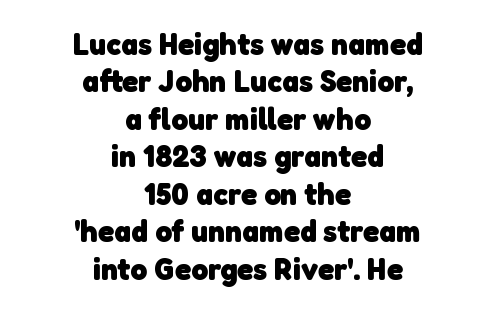
{"serif": "no", "bold": "yes", "weight": "heavy", "width": "normal", "stroke_contrast": "low", "x_height": "medium", "monospaced": "no", "underline": "no", "align": "center", "line_spacing_ratio": 1.17, "letter_spacing": "normal", "letter_spacing_em": 0.0, "glyph_px": 32}
